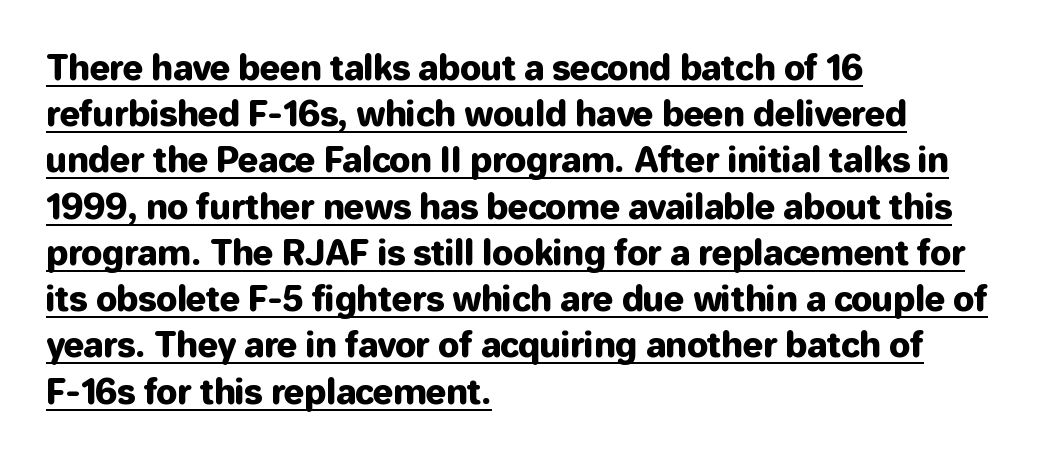
{"serif": "no", "italic": "no", "width": "normal", "stroke_contrast": "low", "x_height": "medium", "monospaced": "no", "underline": "yes", "align": "left", "line_spacing": "normal", "line_spacing_ratio": 1.36, "letter_spacing": "normal", "letter_spacing_em": 0.0, "glyph_px": 34}
